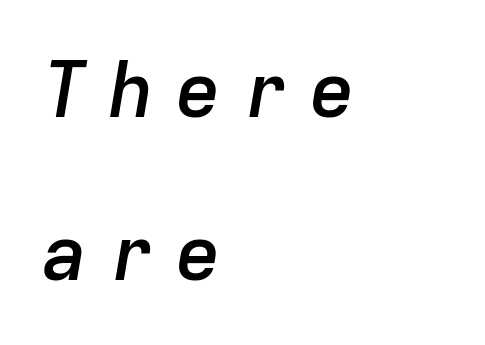
Each letter, wide or thin by design, is forced into the same width here. The gap between lines stays unmarked. Substantial extra tracking has been applied to these lines. If you measured baseline to baseline, you'd find a long distance.
